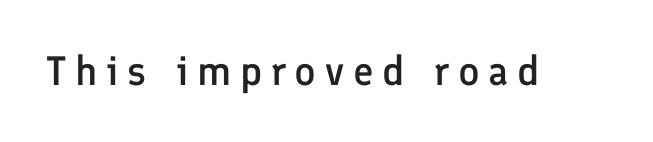
The image shows 41 px semibold sans-serif type, upright; set unusually wide letter spacing (+0.21 em), not underlined; low stroke contrast and a medium x-height.
